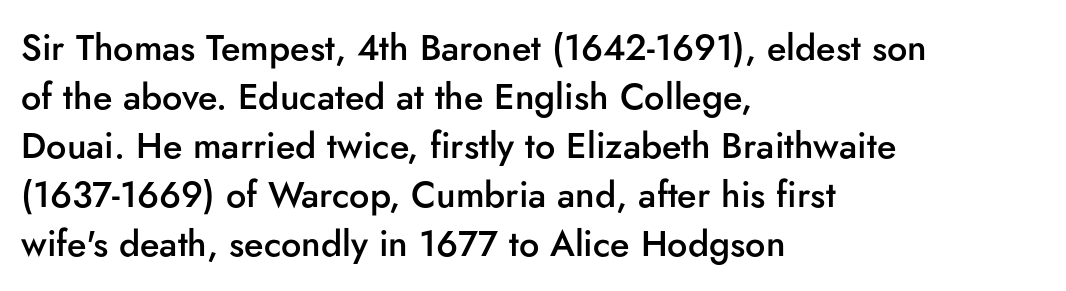
The image shows 36 px semibold sans-serif type, upright; set left-aligned, normal line spacing (1.36x), normal letter spacing, not underlined; low stroke contrast and a small x-height.
